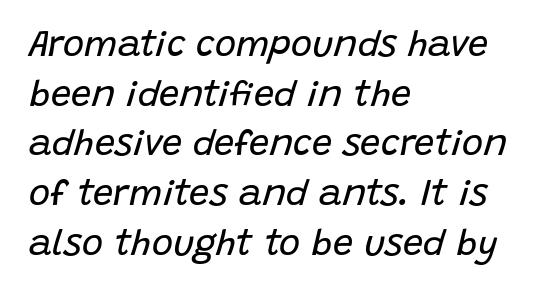
{"italic": "yes", "lean": "right", "slant_degrees": 15, "bold": "no", "weight": "regular", "width": "normal", "stroke_contrast": "low", "x_height": "large", "monospaced": "no", "underline": "no", "align": "left", "line_spacing": "normal", "line_spacing_ratio": 1.38, "letter_spacing": "normal", "letter_spacing_em": 0.0, "glyph_px": 36}
